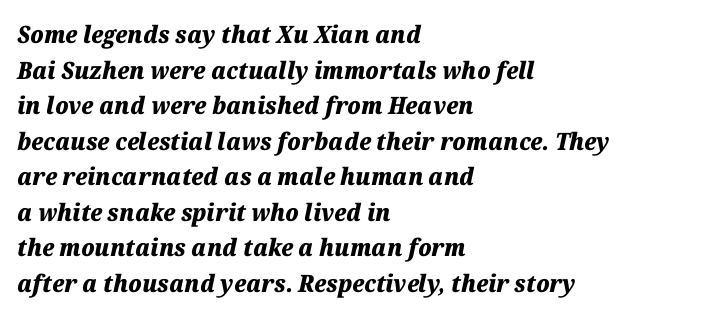
The zone under the glyphs is completely vacant. What's the leading like? Ordinary, nothing unusual. The specimen reads as italic at a glance. Where is the straight margin? On the left. Emphasis by weight is at full strength: bold.
